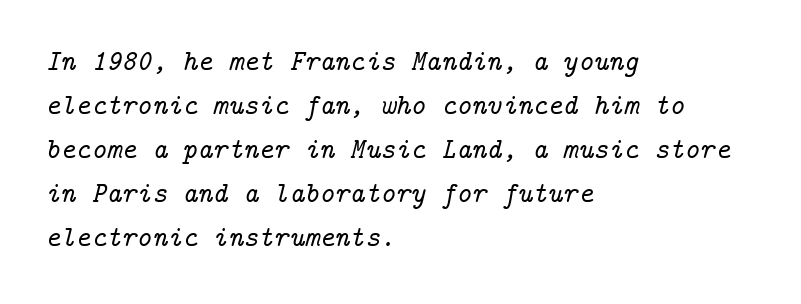
Here the glyphs are tracked normally, forming tight word shapes. This rendering uses left alignment, leaving the right contour irregular. Each row of text sits above clean, open space. To sum up the face: it has serifs. The specimen reads as italic at a glance.
